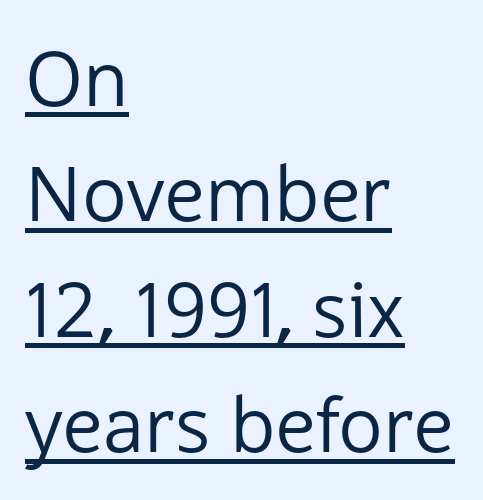
{"serif": "no", "italic": "no", "bold": "no", "weight": "regular", "width": "normal", "stroke_contrast": "low", "x_height": "medium", "monospaced": "no", "underline": "yes", "align": "left", "line_spacing": "normal", "line_spacing_ratio": 1.54, "letter_spacing": "normal", "letter_spacing_em": 0.0, "glyph_px": 75}
